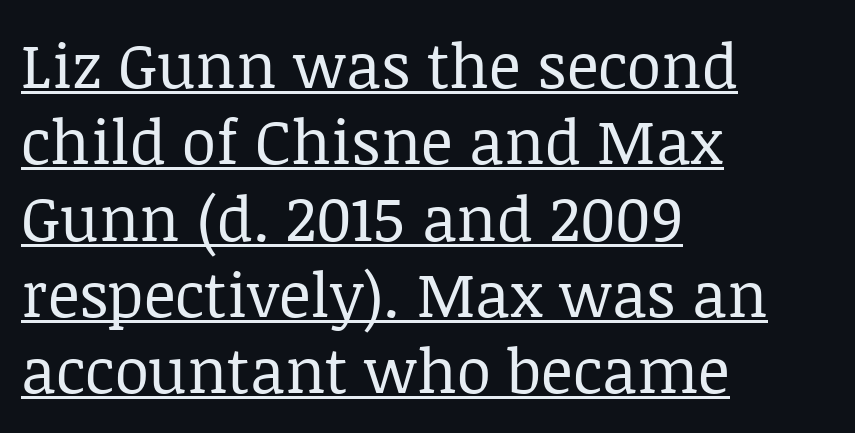
Q: Is the text bold? A: No.
Q: Is the text italic (slanted)? A: No, it is upright.
Q: Is the typeface a serif or a sans-serif typeface? A: Serif.
Q: Is the text underlined? A: Yes.
Q: How is the paragraph aligned? A: Left-aligned.
Q: Is the spacing between letters normal or unusually wide? A: Normal.
Q: Width (condensed, normal, or wide)? A: Normal.
Q: Stroke contrast? A: Low.
Q: x-height? A: Large.
Q: Monospaced? A: No.
